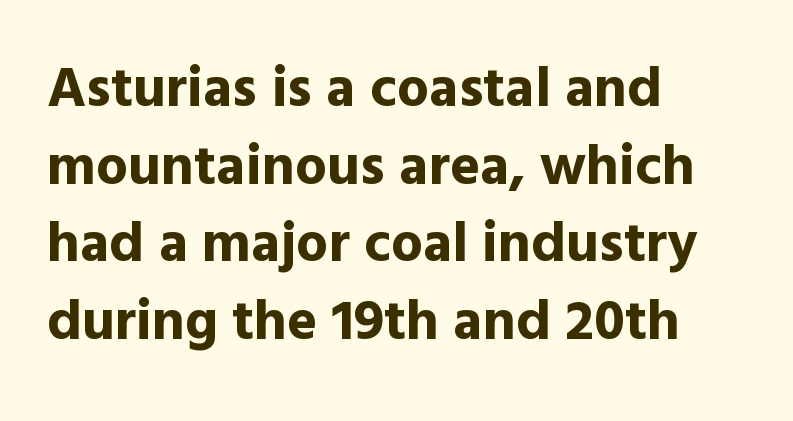
The image shows 57 px bold sans-serif type, upright; set left-aligned, normal line spacing (1.36x), normal letter spacing, not underlined; a medium x-height.
